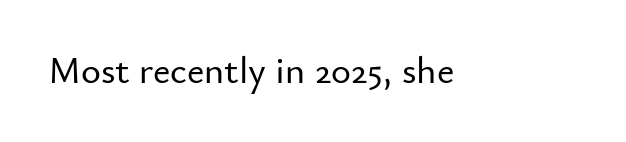
The image shows 38 px sans-serif type, upright; set normal letter spacing, not underlined; low stroke contrast and a small x-height.
